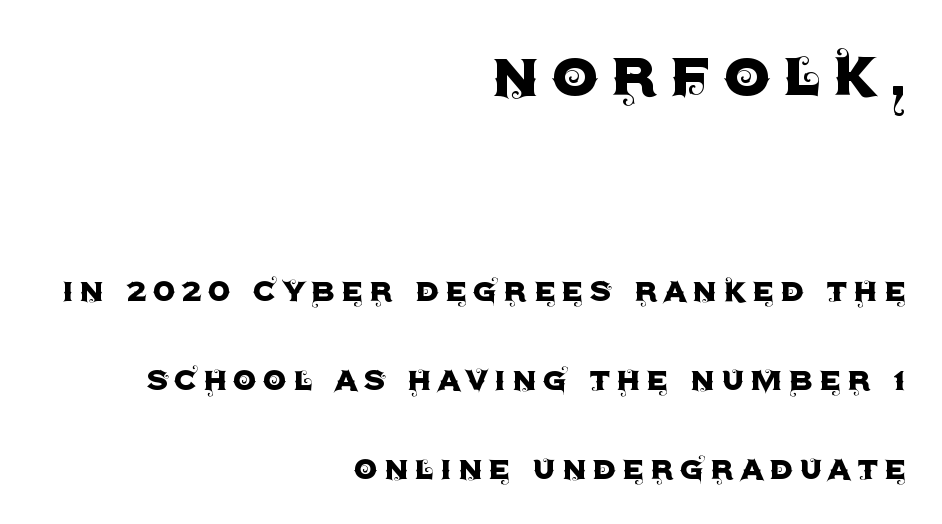
{"serif": "no", "italic": "no", "width": "normal", "x_height": "large", "monospaced": "no", "underline": "no", "align": "right", "line_spacing": "loose", "line_spacing_ratio": 2.34, "larger_block": "first", "size_ratio": 1.97, "glyph_px": 75}
